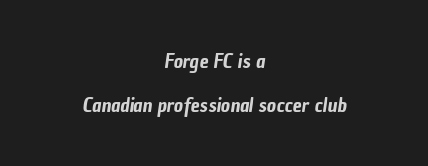
The image shows 20 px text type; set centered, loose line spacing (2.2x), normal letter spacing, not underlined.
